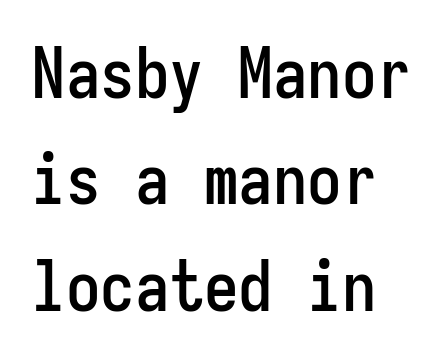
Observe the ordinary spacing: letters are neighbours, not strangers. The font family rendered here belongs to the sans-serif group. Underlining? Definitely not there. The letters march in equal steps, a hallmark of fixed-pitch type.
